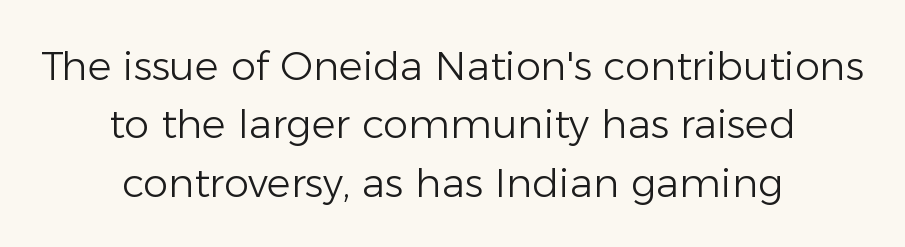
The image shows 40 px light sans-serif type, upright; set centered, normal line spacing (1.46x), normal letter spacing, not underlined; low stroke contrast and a medium x-height.
